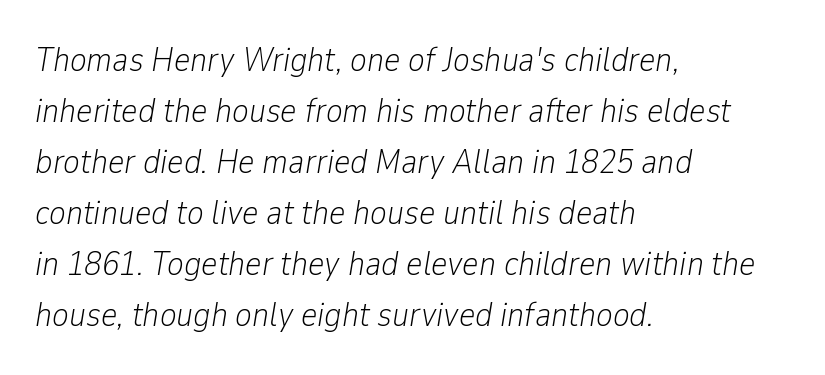
This sample keeps an unexceptional amount of space between lines. Does the copy run flush right? No — it runs flush left. The face looks like a standard text weight, possibly lighter. You could not count columns in this text — the font is proportionally spaced. Characters follow at the spacing the type designer built in. When letters slant like this, we call the style italic.
